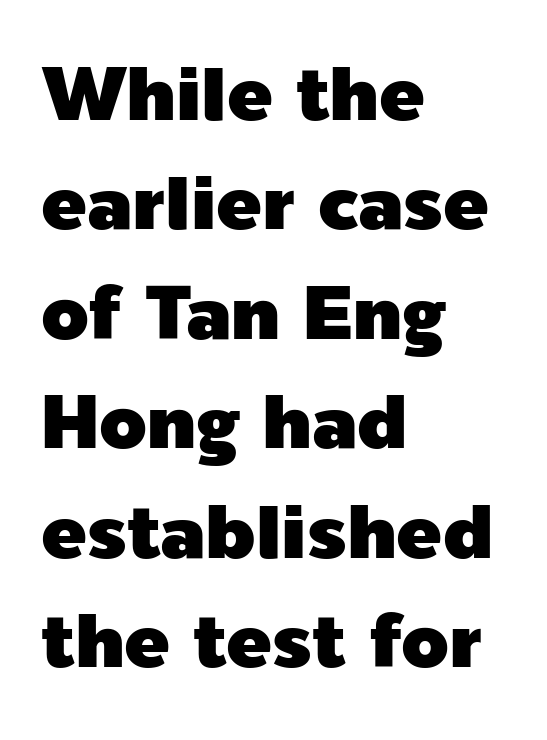
The space beneath each line is pristine and unruled. Rendered with straight, roman letterforms. This sample is left-justified, so line endings fall wherever the words run out. This is sans-serif lettering, the kind often seen on screens and signage. The type is set solid horizontally, with unmodified tracking. Spacing verdict: proportional, widths tailored to each character.
